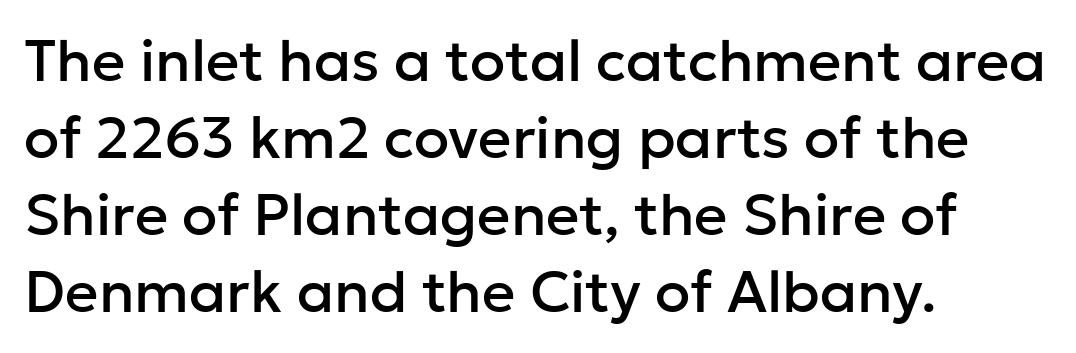
{"serif": "no", "italic": "no", "width": "normal", "stroke_contrast": "low", "x_height": "medium", "monospaced": "no", "underline": "no", "align": "left", "line_spacing": "normal", "line_spacing_ratio": 1.33, "letter_spacing": "normal", "letter_spacing_em": 0.0, "glyph_px": 58}
